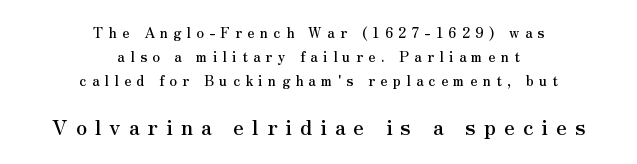
Q: Is the text italic (slanted)? A: No, it is upright.
Q: Is the text underlined? A: No.
Q: How is the paragraph aligned? A: Centered.
Q: Is the spacing between letters normal or unusually wide? A: Unusually wide.
Q: Which block of text is set in a larger size, the first (top) or the second (bottom)? A: The second (bottom) one.
